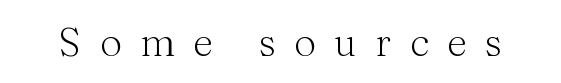
{"serif": "yes", "italic": "no", "bold": "no", "weight": "light", "width": "normal", "stroke_contrast": "medium", "x_height": "medium", "monospaced": "no", "underline": "no", "letter_spacing": "wide", "letter_spacing_em": 0.47, "glyph_px": 39}
